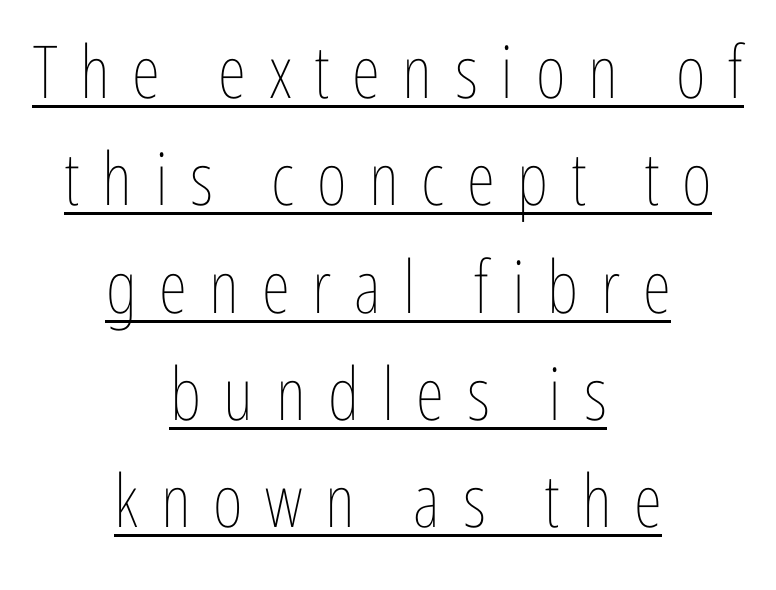
Q: Is the text bold? A: No.
Q: Is the text italic (slanted)? A: No, it is upright.
Q: Is the text underlined? A: Yes.
Q: How is the paragraph aligned? A: Centered.
Q: Is the spacing between letters normal or unusually wide? A: Unusually wide.
Q: Is the spacing between lines tight, normal or loose? A: Normal.
Q: Width (condensed, normal, or wide)? A: Condensed.
Q: Stroke contrast? A: Low.
Q: x-height? A: Medium.
Q: Monospaced? A: No.
